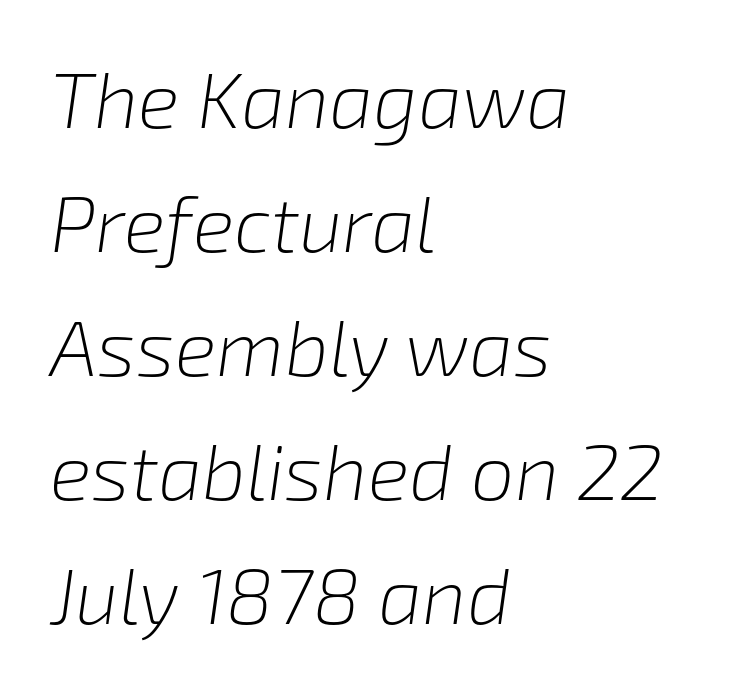
The image shows 78 px light type, italic (leaning right); set left-aligned, normal line spacing (1.59x), normal letter spacing, not underlined; low stroke contrast and a medium x-height.
